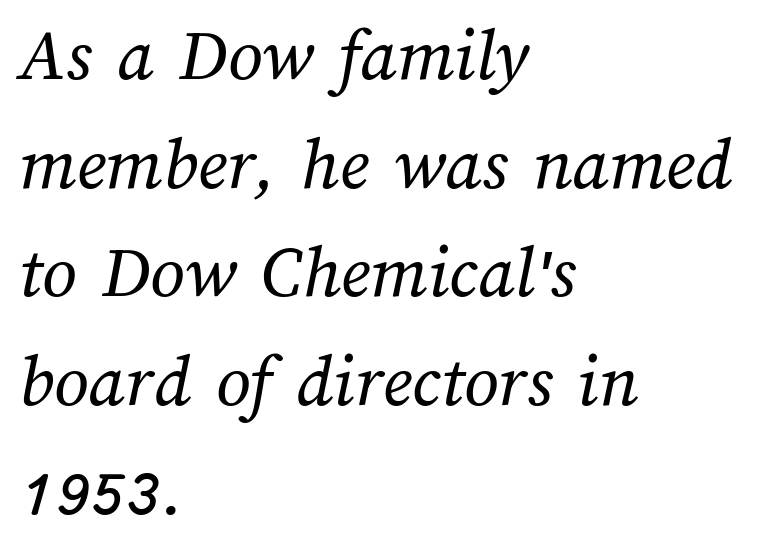
The lines sit at an ordinary, default distance from one another. Think of a printed novel: that variable character pitch is what you see here. Which margin do the lines hug? The left one — the right edge is uneven. The tracking reads as untouched default to a designer's eye. Weight: in the light-to-regular range.
